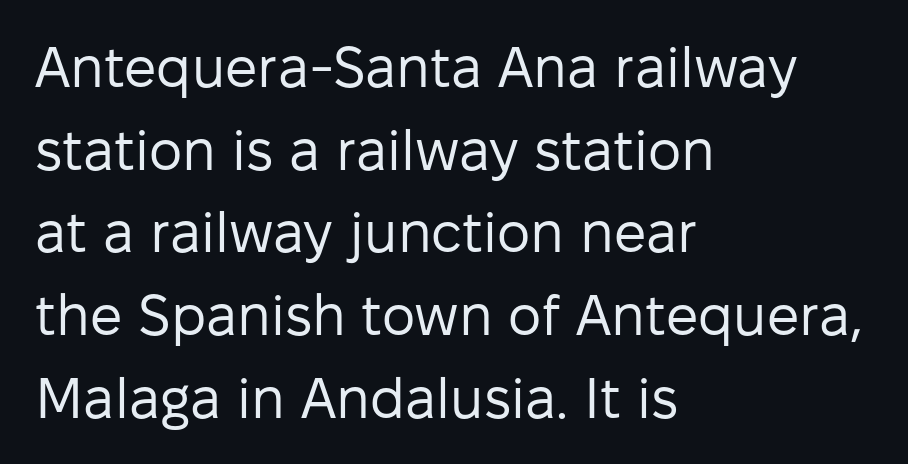
The image shows 57 px regular-weight sans-serif type, upright; set left-aligned, normal line spacing (1.45x), normal letter spacing, not underlined; low stroke contrast and a medium x-height.
